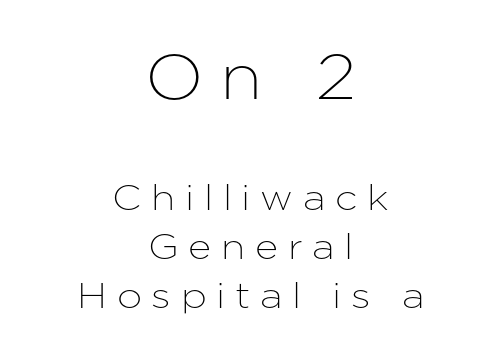
The rag falls on both sides of this text block equally. Each word looks stretched out because of the extra space between its letters. No word sits above an underline. The upper block of text is set noticeably larger than the block beneath it.
